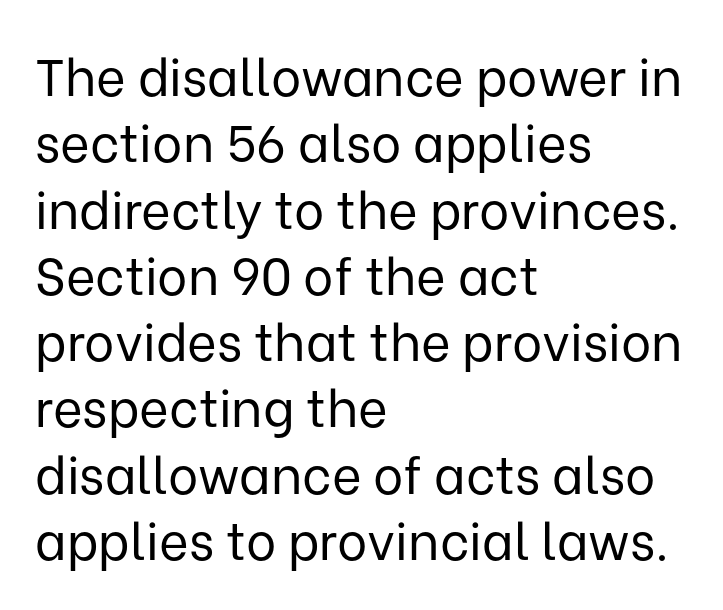
The image shows 51 px regular-weight sans-serif type, upright; set left-aligned, normal line spacing (1.3x), normal letter spacing, not underlined; low stroke contrast and a medium x-height.
